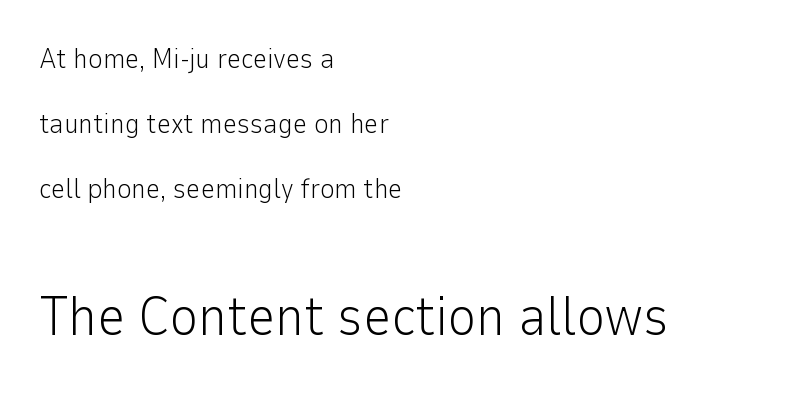
The image shows 55 px light sans-serif type, upright; set left-aligned, loose line spacing (2.33x), normal letter spacing, not underlined; the second (bottom) block is 1.96x larger; low stroke contrast and a medium x-height.
